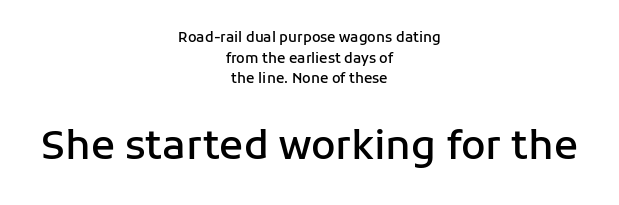
You can tell from the bare stems that sans-serif type was used. Here the designer chose a conventional face with non-uniform glyph widths. Reading down the block, each line starts at a different indent, mirrored at its end. You can tell it's not italic because the verticals are truly vertical. The line texture is even and compact thanks to regular tracking. The space beneath each line is pristine and unruled.
